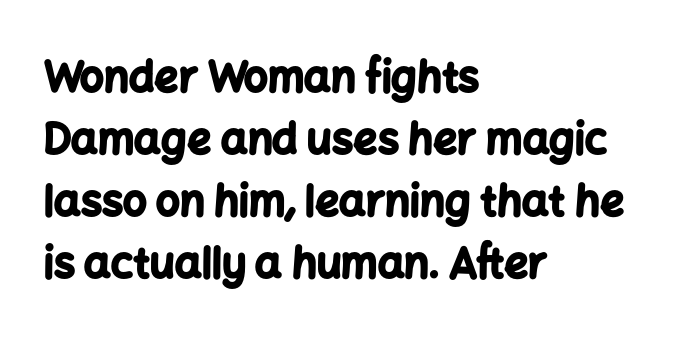
{"serif": "no", "italic": "no", "bold": "yes", "weight": "bold", "width": "normal", "stroke_contrast": "low", "x_height": "medium", "monospaced": "no", "underline": "no", "align": "left", "line_spacing": "normal", "line_spacing_ratio": 1.48, "letter_spacing": "normal", "letter_spacing_em": 0.0, "glyph_px": 42}
